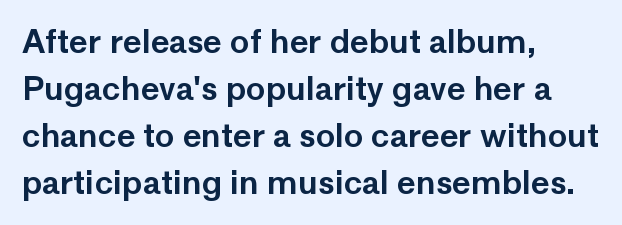
{"serif": "no", "italic": "no", "width": "normal", "stroke_contrast": "low", "x_height": "medium", "monospaced": "no", "underline": "no", "align": "left", "line_spacing": "normal", "line_spacing_ratio": 1.47, "letter_spacing": "normal", "letter_spacing_em": 0.0, "glyph_px": 32}
